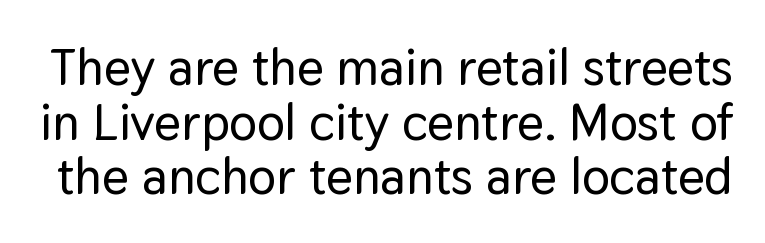
Q: Is the text italic (slanted)? A: No, it is upright.
Q: Is the typeface a serif or a sans-serif typeface? A: Sans-serif.
Q: Is the text underlined? A: No.
Q: Is the spacing between letters normal or unusually wide? A: Normal.
Q: Is the spacing between lines tight, normal or loose? A: Tight.
Q: Width (condensed, normal, or wide)? A: Normal.
Q: Stroke contrast? A: Low.
Q: x-height? A: Medium.
Q: Monospaced? A: No.
